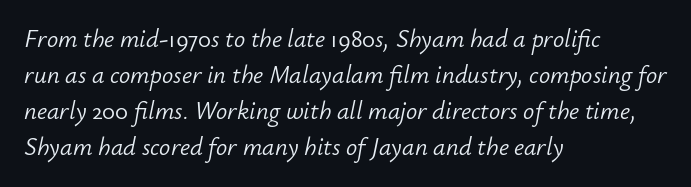
The image shows 25 px text type, italic (leaning right); set left-aligned, normal line spacing (1.44x), normal letter spacing, not underlined.
